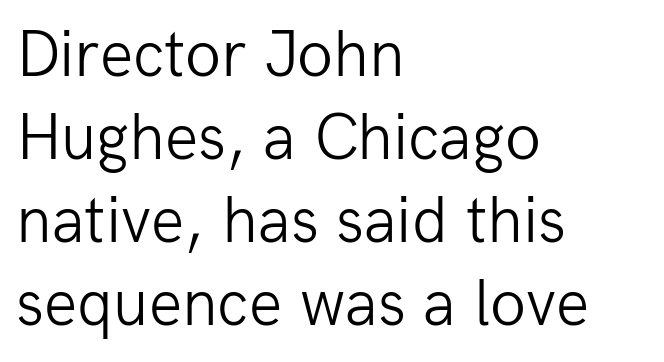
The image shows 66 px light sans-serif type, upright; set left-aligned, normal line spacing (1.26x), normal letter spacing, not underlined; low stroke contrast and a medium x-height.
